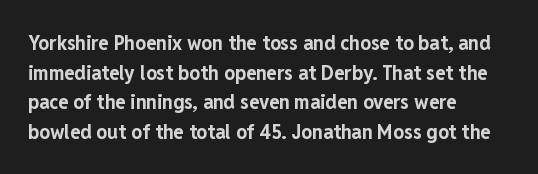
{"italic": "no", "bold": "yes", "underline": "no", "align": "left", "line_spacing": "normal", "line_spacing_ratio": 1.41, "letter_spacing": "normal", "letter_spacing_em": 0.0, "glyph_px": 21}
